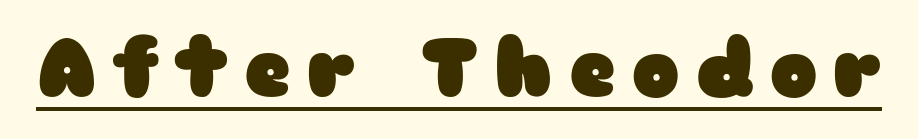
The type family on display is of the sans-serif kind. Inter-character spacing is expanded well beyond the font's built-in metrics. Is this a fixed-width face? No — the glyphs have proportional, varying widths. This sample uses an upright cut, with every glyph sitting square on the baseline. These lines carry a lot of weight — the face is fully bold. The lettering is marked with a stroke running underneath it.
